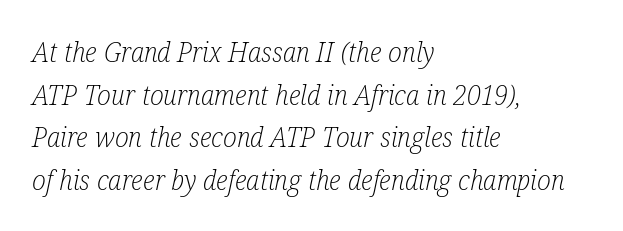
The image shows 28 px light, condensed serif type, italic (leaning right); set left-aligned, normal line spacing (1.52x), normal letter spacing, not underlined; low stroke contrast and a medium x-height.
